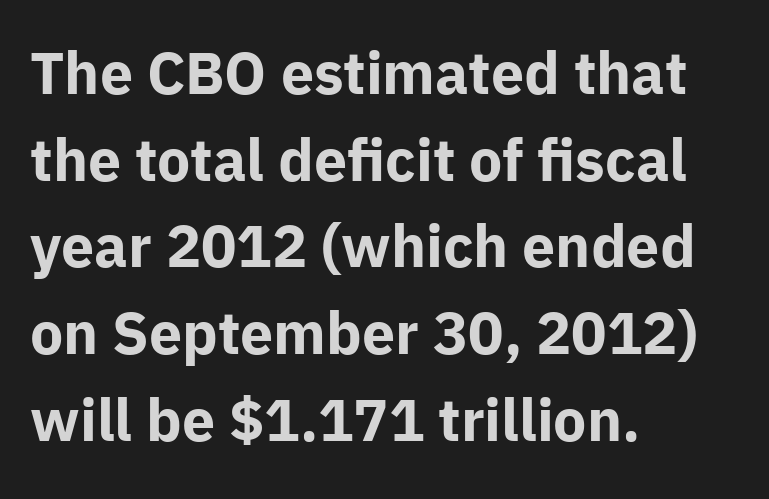
A classic flush-left, rag-right setting is used for this passage. The face used here is proportionally spaced, like ordinary book or web type. Every letter is thick-stroked: bold, no question. Letterform terminals end flat and unadorned throughout the passage. Notice how the stems are strictly vertical — no italics here.
